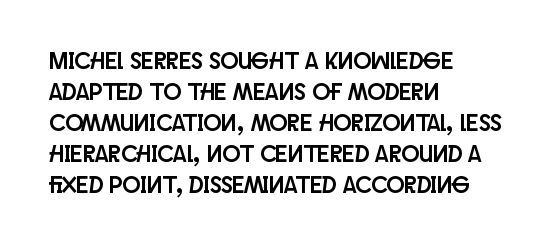
The image shows 24 px text type, upright; set left-aligned, normal line spacing (1.29x), normal letter spacing, not underlined.
